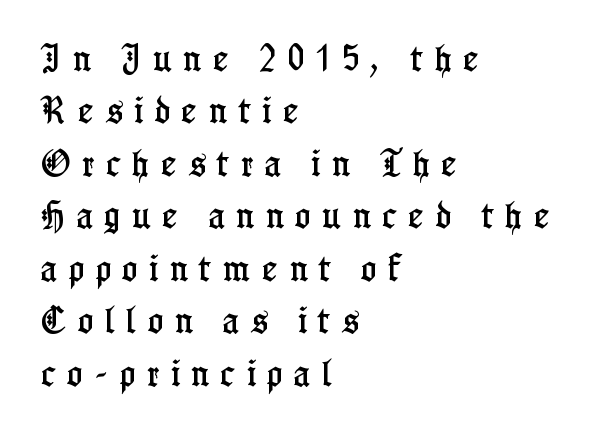
The image shows 29 px condensed serif type, upright; set left-aligned, line spacing 1.81x, unusually wide letter spacing (+0.4 em), not underlined; low stroke contrast and a medium x-height.
